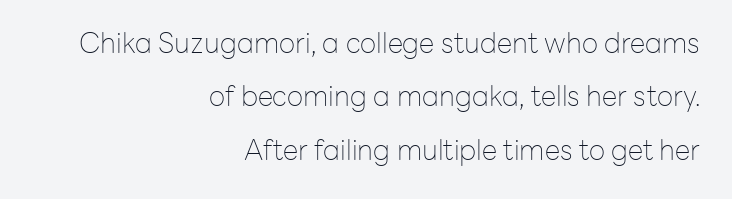
Q: Is the text bold? A: No.
Q: Is the text italic (slanted)? A: No, it is upright.
Q: Is the typeface a serif or a sans-serif typeface? A: Sans-serif.
Q: Is the text underlined? A: No.
Q: How is the paragraph aligned? A: Right-aligned.
Q: Is the spacing between letters normal or unusually wide? A: Normal.
Q: Is the spacing between lines tight, normal or loose? A: Loose.
Q: Width (condensed, normal, or wide)? A: Normal.
Q: Stroke contrast? A: Low.
Q: x-height? A: Medium.
Q: Monospaced? A: No.
